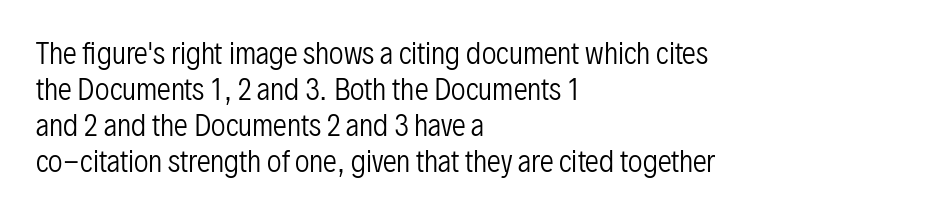
Q: Is the text bold? A: No.
Q: Is the text italic (slanted)? A: No, it is upright.
Q: Is the typeface a serif or a sans-serif typeface? A: Sans-serif.
Q: Is the text underlined? A: No.
Q: How is the paragraph aligned? A: Left-aligned.
Q: Is the spacing between letters normal or unusually wide? A: Normal.
Q: Is the spacing between lines tight, normal or loose? A: Normal.
Q: Width (condensed, normal, or wide)? A: Condensed.
Q: Stroke contrast? A: Low.
Q: x-height? A: Medium.
Q: Monospaced? A: No.
